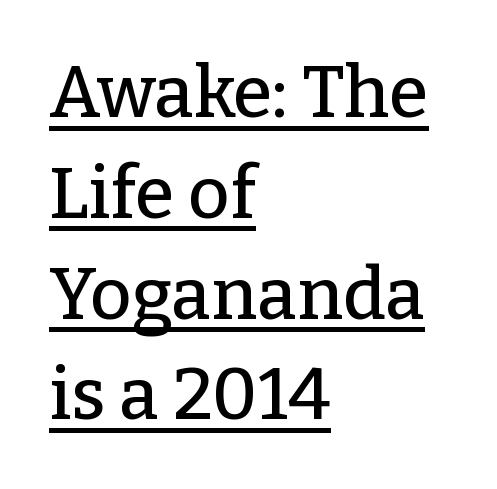
{"serif": "yes", "italic": "no", "width": "normal", "stroke_contrast": "low", "x_height": "medium", "monospaced": "no", "underline": "yes", "align": "left", "line_spacing": "normal", "line_spacing_ratio": 1.4, "letter_spacing": "normal", "letter_spacing_em": 0.0, "glyph_px": 72}
